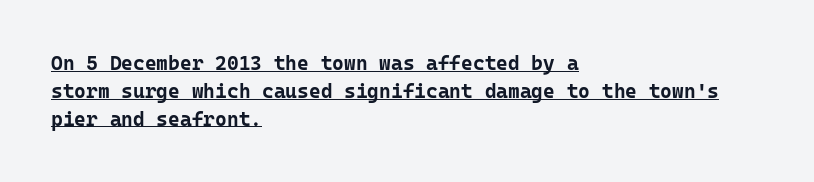
Q: Is the text bold? A: Yes.
Q: Is the text italic (slanted)? A: No, it is upright.
Q: Is the text underlined? A: Yes.
Q: How is the paragraph aligned? A: Left-aligned.
Q: Is the spacing between letters normal or unusually wide? A: Normal.
Q: Is the spacing between lines tight, normal or loose? A: Normal.
